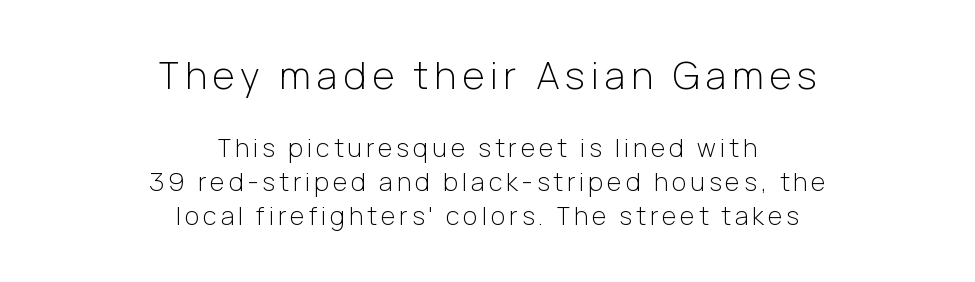
Q: Is the text bold? A: No.
Q: Is the text italic (slanted)? A: No, it is upright.
Q: Is the typeface a serif or a sans-serif typeface? A: Sans-serif.
Q: Is the text underlined? A: No.
Q: How is the paragraph aligned? A: Centered.
Q: Is the spacing between lines tight, normal or loose? A: Normal.
Q: Which block of text is set in a larger size, the first (top) or the second (bottom)? A: The first (top) one.
Q: Width (condensed, normal, or wide)? A: Normal.
Q: Stroke contrast? A: Low.
Q: x-height? A: Medium.
Q: Monospaced? A: No.
